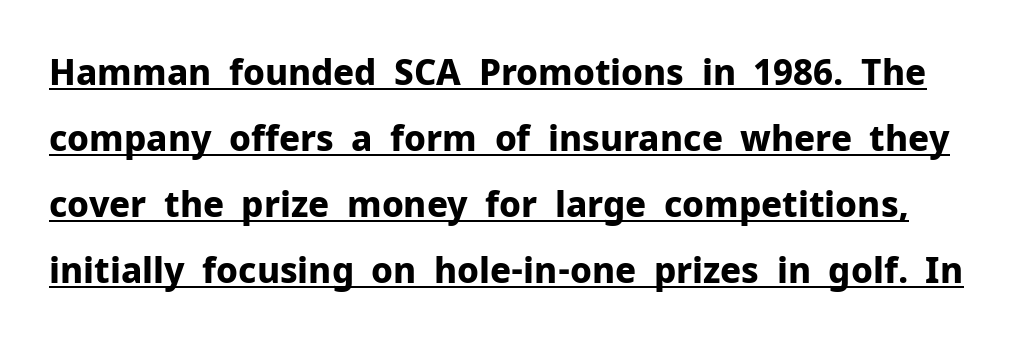
Q: Is the text bold? A: Yes.
Q: Is the text italic (slanted)? A: No, it is upright.
Q: Is the typeface a serif or a sans-serif typeface? A: Sans-serif.
Q: Is the text underlined? A: Yes.
Q: Is the spacing between letters normal or unusually wide? A: Normal.
Q: Width (condensed, normal, or wide)? A: Normal.
Q: Stroke contrast? A: Low.
Q: x-height? A: Medium.
Q: Monospaced? A: No.
